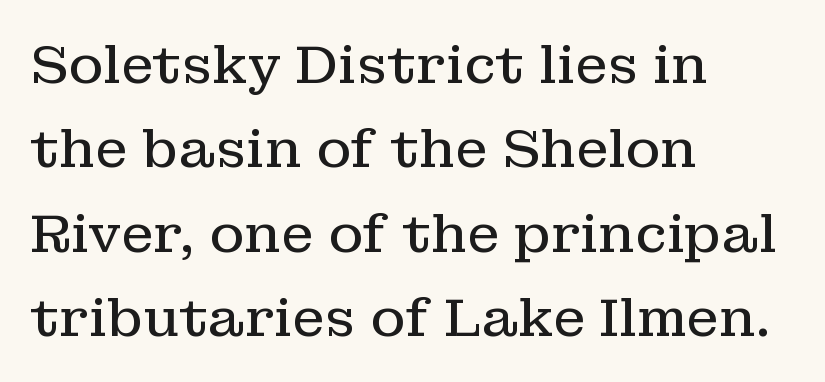
The image shows 53 px regular-weight serif type, upright; set left-aligned, normal line spacing (1.59x), normal letter spacing, not underlined; low stroke contrast and a medium x-height.
